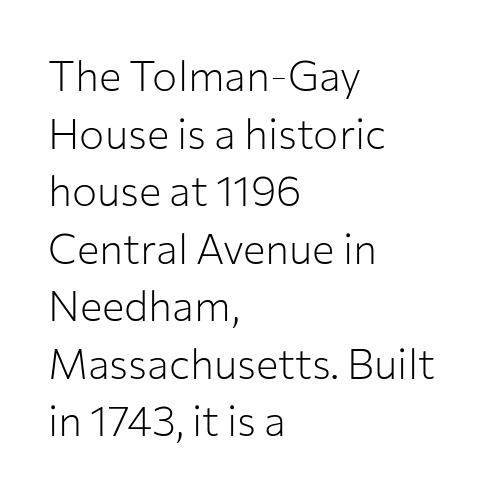
There is no visible air inserted between adjacent glyphs. A normal amount of white space separates one row of letters from the next. Descenders hang freely into open space. The face used here is proportionally spaced, like ordinary book or web type.
